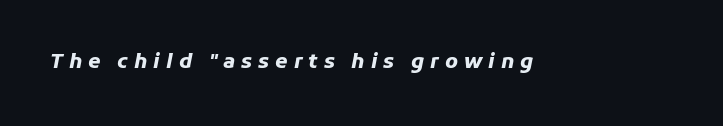
Q: Is the text bold? A: Yes.
Q: Is the text italic (slanted)? A: Yes, it leans right by about 11 degrees.
Q: Is the text underlined? A: No.
Q: Is the spacing between letters normal or unusually wide? A: Unusually wide.
